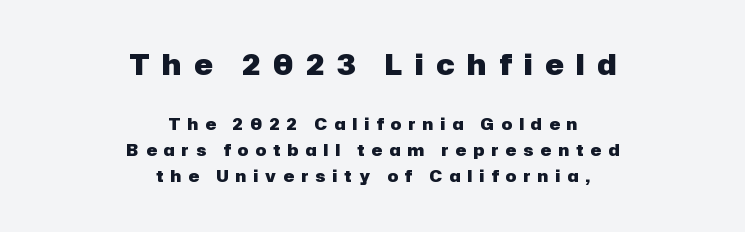
Q: Is the text bold? A: Yes.
Q: Is the text italic (slanted)? A: No, it is upright.
Q: Is the typeface a serif or a sans-serif typeface? A: Sans-serif.
Q: Is the text underlined? A: No.
Q: How is the paragraph aligned? A: Centered.
Q: Is the spacing between letters normal or unusually wide? A: Unusually wide.
Q: Is the spacing between lines tight, normal or loose? A: Normal.
Q: Which block of text is set in a larger size, the first (top) or the second (bottom)? A: The first (top) one.
Q: Width (condensed, normal, or wide)? A: Normal.
Q: Stroke contrast? A: Low.
Q: x-height? A: Medium.
Q: Monospaced? A: No.
